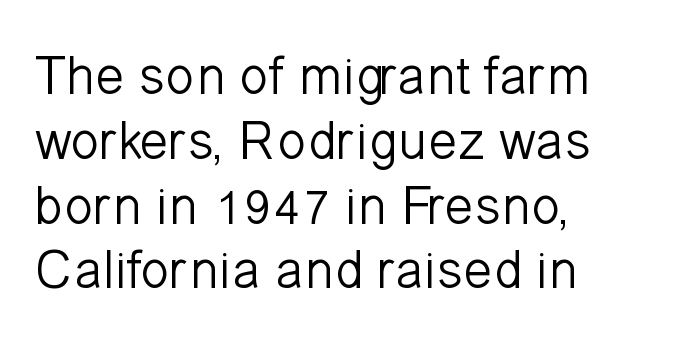
The image shows 54 px light sans-serif type, upright; set left-aligned, line spacing 1.2x, normal letter spacing, not underlined; low stroke contrast and a medium x-height.
